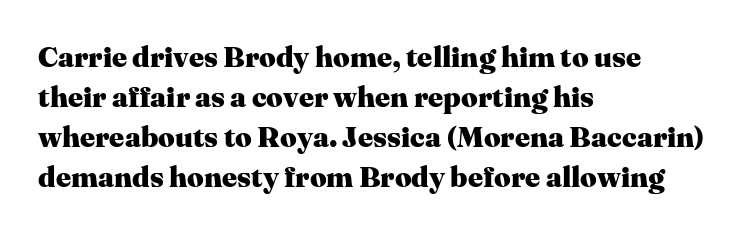
A typesetter would mark this as roman, not italic. Look at the stroke-to-counter ratio: heavy, a bold. This sample has the flowing, uneven cadence of proportional lettering. Each row of text sits above clean, open space. Each word holds together tightly as a unit, with standard inter-letter gaps. Are there feet on the stems? There are — it's a serif.
